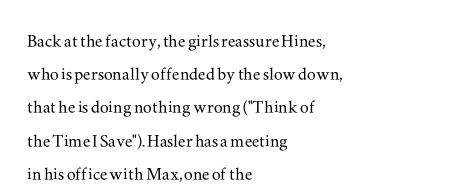
{"italic": "no", "underline": "no", "align": "left", "line_spacing": "normal", "line_spacing_ratio": 1.51, "letter_spacing": "normal", "letter_spacing_em": 0.0, "glyph_px": 22}
